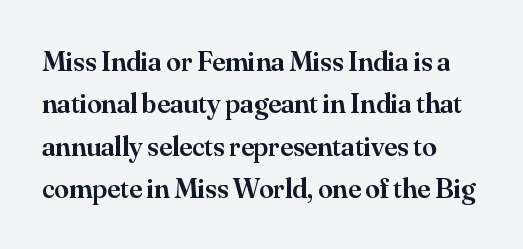
Q: Is the text bold? A: Semi-bold.
Q: Is the text italic (slanted)? A: No, it is upright.
Q: Is the typeface a serif or a sans-serif typeface? A: Serif.
Q: Is the text underlined? A: No.
Q: How is the paragraph aligned? A: Left-aligned.
Q: Is the spacing between letters normal or unusually wide? A: Normal.
Q: Is the spacing between lines tight, normal or loose? A: Normal.
Q: Width (condensed, normal, or wide)? A: Normal.
Q: Stroke contrast? A: Medium.
Q: x-height? A: Small.
Q: Monospaced? A: No.
